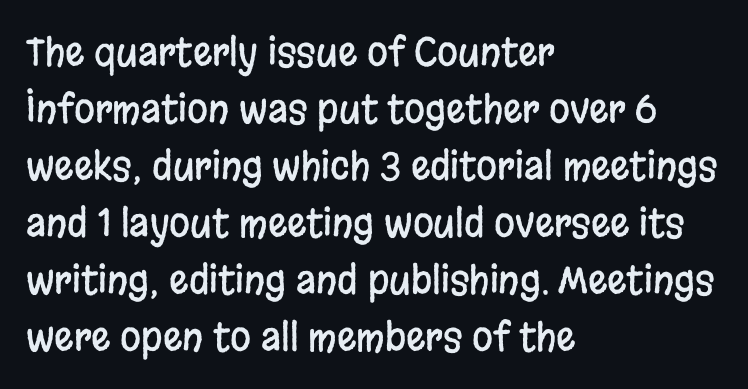
Q: Is the text italic (slanted)? A: No, it is upright.
Q: Is the typeface a serif or a sans-serif typeface? A: Sans-serif.
Q: Is the text underlined? A: No.
Q: How is the paragraph aligned? A: Left-aligned.
Q: Is the spacing between letters normal or unusually wide? A: Normal.
Q: Is the spacing between lines tight, normal or loose? A: Normal.
Q: Width (condensed, normal, or wide)? A: Condensed.
Q: Stroke contrast? A: Low.
Q: x-height? A: Large.
Q: Monospaced? A: No.
